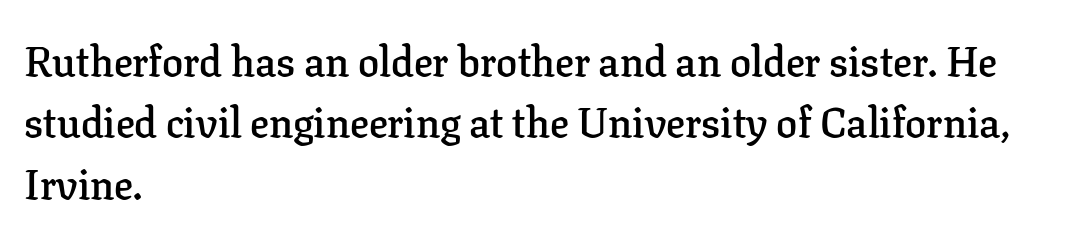
The face used here is a semibold: visibly heavier than regular, lighter than bold. Do the characters align in a grid? No, the font is proportional. The passage shown is not underscored anywhere. The axis of the letterforms is exactly vertical.
